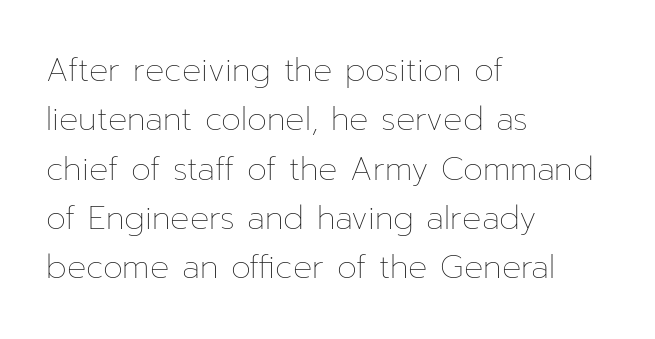
Q: Is the text bold? A: No.
Q: Is the text italic (slanted)? A: No, it is upright.
Q: Is the text underlined? A: No.
Q: How is the paragraph aligned? A: Left-aligned.
Q: Is the spacing between letters normal or unusually wide? A: Normal.
Q: Is the spacing between lines tight, normal or loose? A: Normal.
Q: Width (condensed, normal, or wide)? A: Normal.
Q: Stroke contrast? A: Low.
Q: x-height? A: Medium.
Q: Monospaced? A: No.
